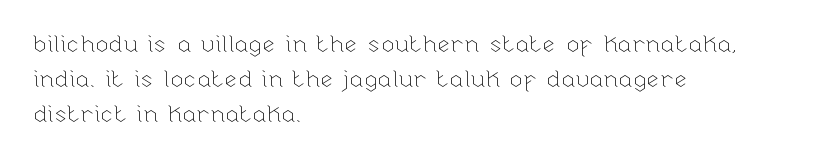
No word sits above an underline. This is the regular roman posture of the typeface. The lines in this sample share a left origin and differ only in where they stop. Successive baselines arrive at the customary interval.
